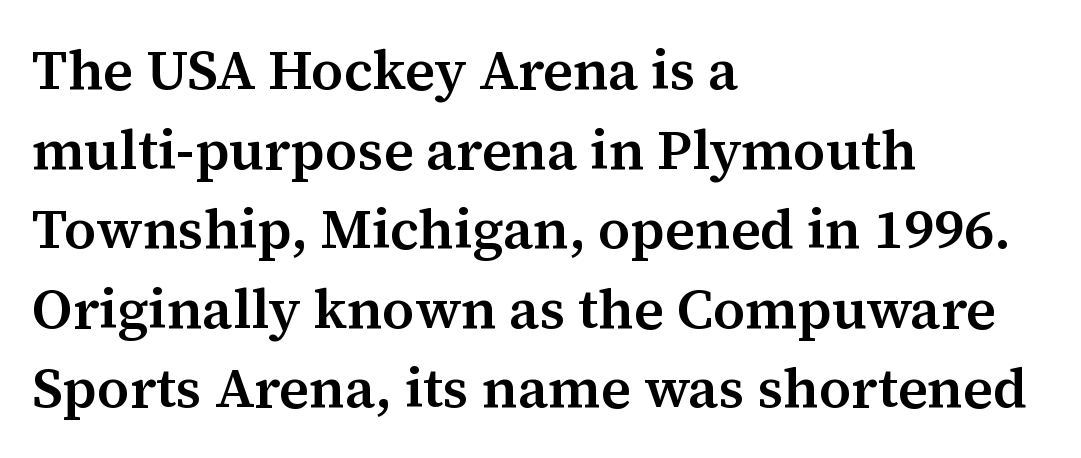
Q: Is the text bold? A: Semi-bold.
Q: Is the text italic (slanted)? A: No, it is upright.
Q: Is the typeface a serif or a sans-serif typeface? A: Serif.
Q: Is the text underlined? A: No.
Q: How is the paragraph aligned? A: Left-aligned.
Q: Is the spacing between letters normal or unusually wide? A: Normal.
Q: Is the spacing between lines tight, normal or loose? A: Normal.
Q: Width (condensed, normal, or wide)? A: Normal.
Q: Stroke contrast? A: Medium.
Q: x-height? A: Medium.
Q: Monospaced? A: No.
